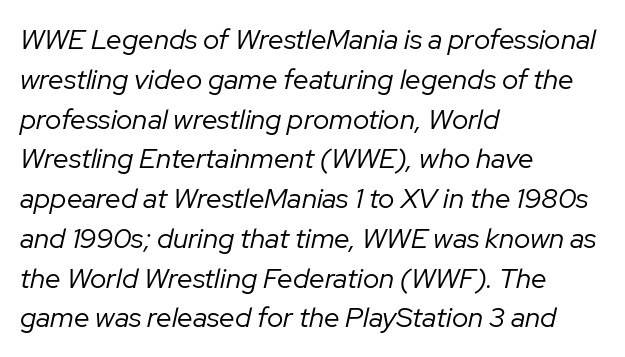
{"italic": "yes", "lean": "right", "slant_degrees": 12, "bold": "no", "weight": "regular", "width": "normal", "stroke_contrast": "low", "x_height": "medium", "monospaced": "no", "underline": "no", "align": "left", "line_spacing": "normal", "line_spacing_ratio": 1.42, "letter_spacing": "normal", "letter_spacing_em": 0.0, "glyph_px": 28}
